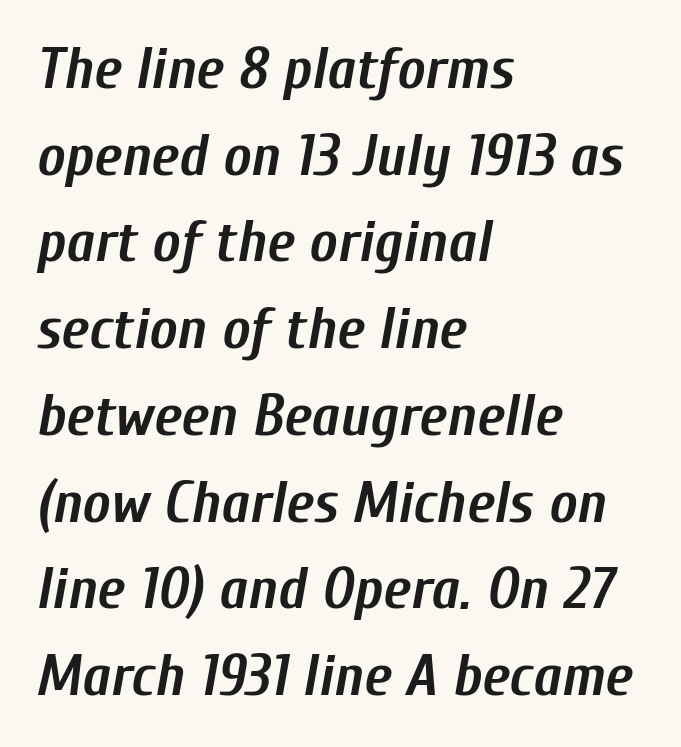
{"italic": "yes", "lean": "right", "slant_degrees": 10, "bold": "yes", "weight": "semibold", "width": "condensed", "stroke_contrast": "low", "x_height": "medium", "monospaced": "no", "underline": "no", "align": "left", "line_spacing": "normal", "line_spacing_ratio": 1.47, "letter_spacing": "normal", "letter_spacing_em": 0.0, "glyph_px": 59}
